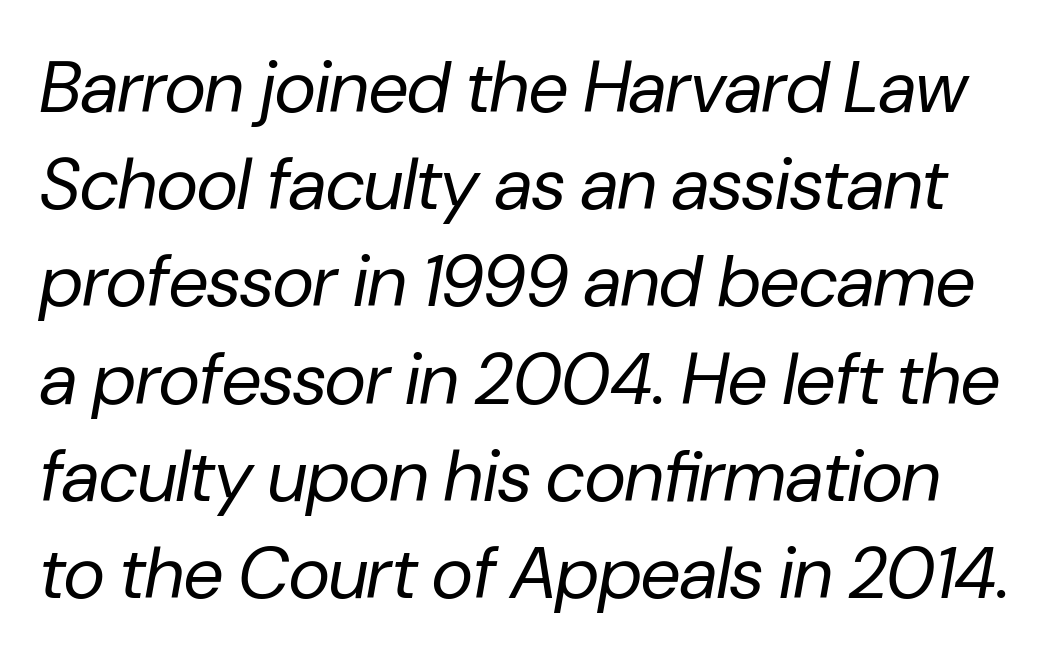
Q: Is the text bold? A: No.
Q: Is the text italic (slanted)? A: Yes, it leans right by about 10 degrees.
Q: Is the text underlined? A: No.
Q: Is the spacing between letters normal or unusually wide? A: Normal.
Q: Is the spacing between lines tight, normal or loose? A: Normal.
Q: Width (condensed, normal, or wide)? A: Normal.
Q: Stroke contrast? A: Low.
Q: x-height? A: Medium.
Q: Monospaced? A: No.
